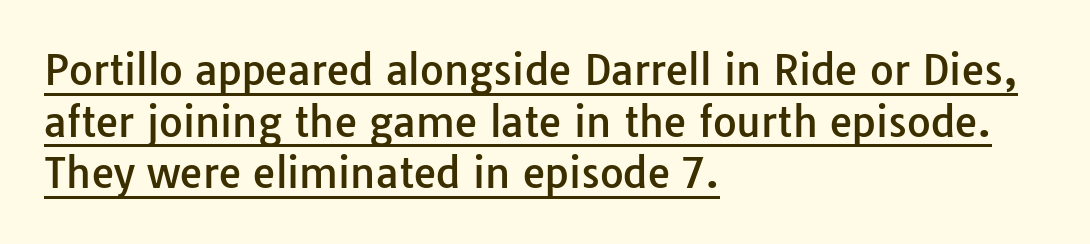
The image shows 41 px sans-serif type, upright; set left-aligned, normal line spacing (1.26x), normal letter spacing, underlined; low stroke contrast and a medium x-height.
